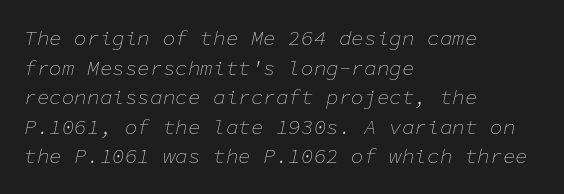
Honestly, the row spacing looks completely unremarkable. The lines are quadded left. These lines keep a tight, regular rhythm from letter to letter. Descenders are the only things crossing below the line. This is oblique type, the kind used for emphasis or titles.
